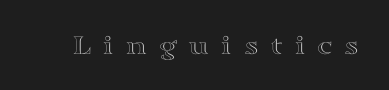
Q: Is the text italic (slanted)? A: No, it is upright.
Q: Is the text underlined? A: No.
Q: Is the spacing between letters normal or unusually wide? A: Unusually wide.
Q: Width (condensed, normal, or wide)? A: Wide.
Q: x-height? A: Medium.
Q: Monospaced? A: No.
